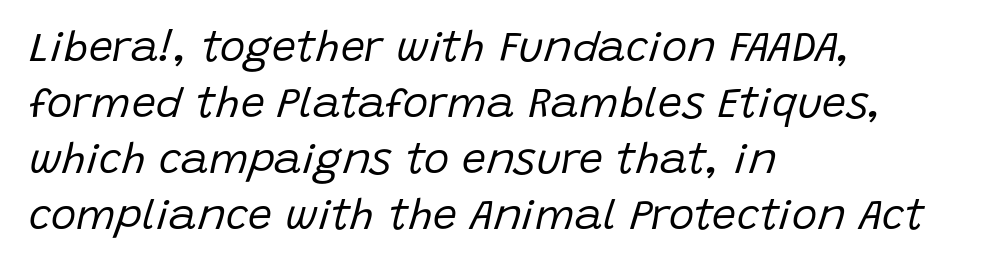
{"italic": "yes", "lean": "right", "slant_degrees": 15, "bold": "no", "weight": "regular", "width": "normal", "stroke_contrast": "low", "x_height": "large", "monospaced": "no", "underline": "no", "align": "left", "line_spacing": "normal", "line_spacing_ratio": 1.3, "letter_spacing": "normal", "letter_spacing_em": 0.0, "glyph_px": 43}
